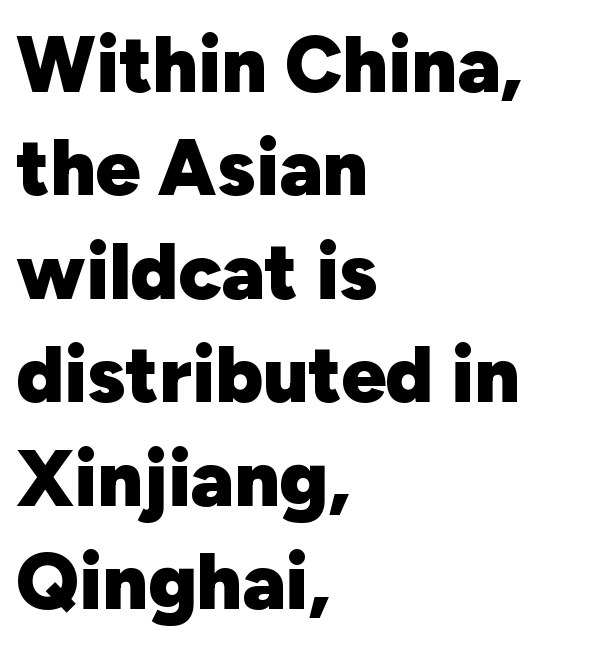
Q: Is the text bold? A: Yes.
Q: Is the text italic (slanted)? A: No, it is upright.
Q: Is the typeface a serif or a sans-serif typeface? A: Sans-serif.
Q: Is the text underlined? A: No.
Q: How is the paragraph aligned? A: Left-aligned.
Q: Is the spacing between letters normal or unusually wide? A: Normal.
Q: Is the spacing between lines tight, normal or loose? A: Normal.
Q: Width (condensed, normal, or wide)? A: Normal.
Q: Stroke contrast? A: Low.
Q: x-height? A: Medium.
Q: Monospaced? A: No.
